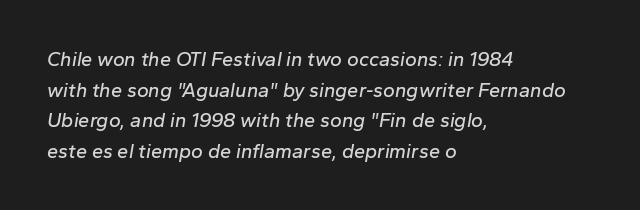
{"italic": "yes", "lean": "right", "slant_degrees": 10, "underline": "no", "align": "left", "line_spacing": "normal", "line_spacing_ratio": 1.53, "letter_spacing": "normal", "letter_spacing_em": 0.0, "glyph_px": 20}
